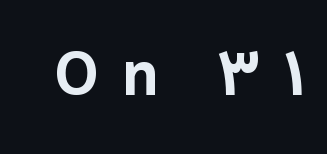
{"serif": "no", "italic": "no", "bold": "yes", "weight": "bold", "width": "normal", "stroke_contrast": "low", "x_height": "medium", "monospaced": "no", "underline": "no", "letter_spacing": "wide", "letter_spacing_em": 0.37, "glyph_px": 61}
